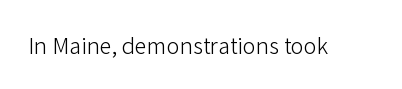
Q: Is the text bold? A: No.
Q: Is the text italic (slanted)? A: No, it is upright.
Q: Is the text underlined? A: No.
Q: Is the spacing between letters normal or unusually wide? A: Normal.
